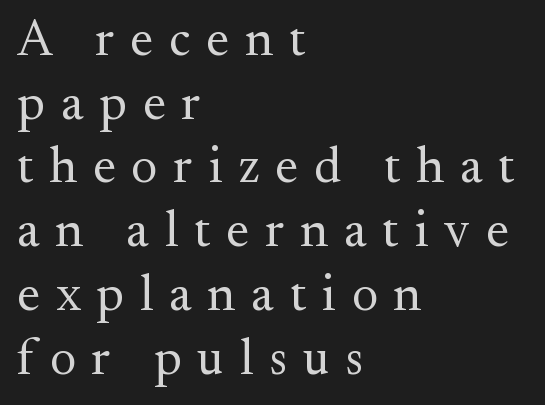
{"serif": "yes", "italic": "no", "bold": "no", "weight": "regular", "width": "normal", "stroke_contrast": "medium", "x_height": "small", "monospaced": "no", "underline": "no", "align": "left", "line_spacing": "normal", "line_spacing_ratio": 1.25, "letter_spacing": "wide", "letter_spacing_em": 0.31, "glyph_px": 51}
